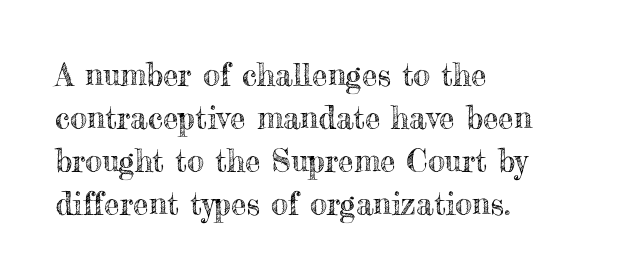
Each letter keeps its own natural width here, so spacing adapts to shape. Style check: upright. Tracking here is standard; glyphs follow each other at the usual distance. Reading down the column, the eye jumps a familiar distance to each next line. These lines are set flush left with a ragged right edge. Just letters on the line, the space beneath them empty.
